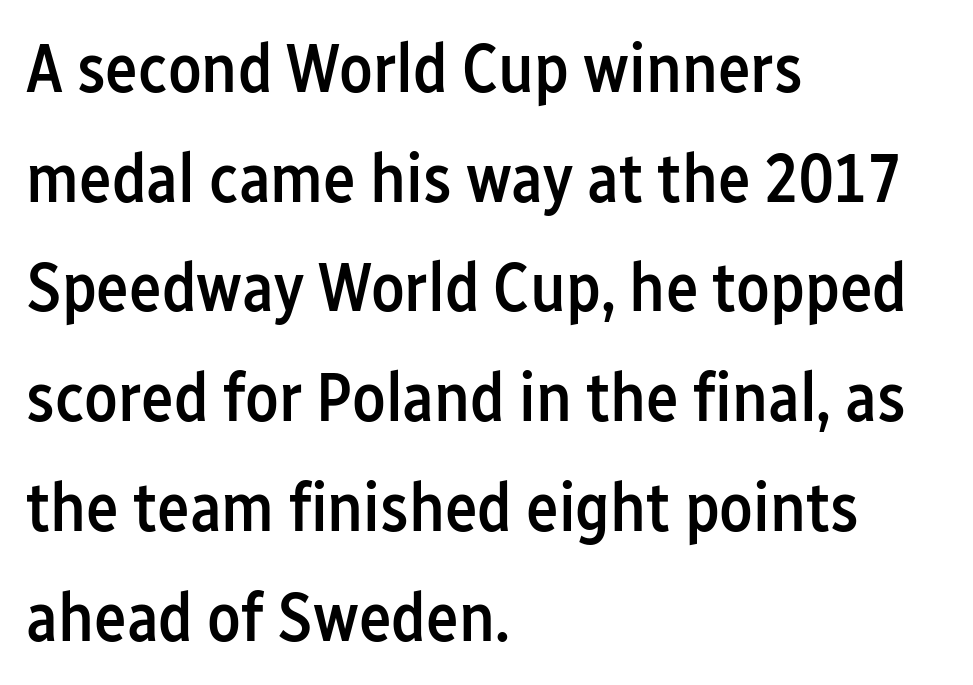
Bold? Not quite — semibold, heavier than regular but stopping short. Proportional: the letters do not fall into vertical columns. Does extra space separate the letters? No, they use regular spacing. The area under the type is left untouched. A roman cut, with each character standing at attention. Horizontal bands of white between lines are of average thickness.
